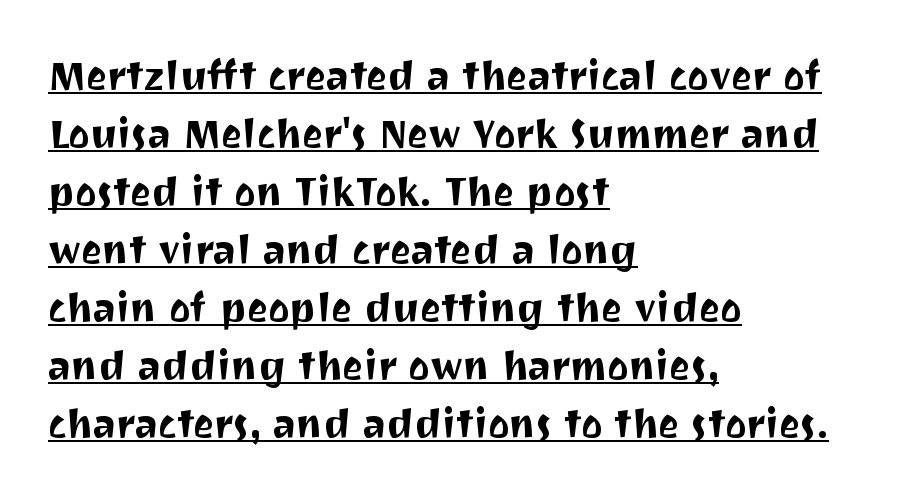
Q: Is the text italic (slanted)? A: No, it is upright.
Q: Is the typeface a serif or a sans-serif typeface? A: Sans-serif.
Q: Is the text underlined? A: Yes.
Q: How is the paragraph aligned? A: Left-aligned.
Q: Is the spacing between letters normal or unusually wide? A: Normal.
Q: Is the spacing between lines tight, normal or loose? A: Normal.
Q: Width (condensed, normal, or wide)? A: Normal.
Q: Stroke contrast? A: Medium.
Q: x-height? A: Medium.
Q: Monospaced? A: No.
